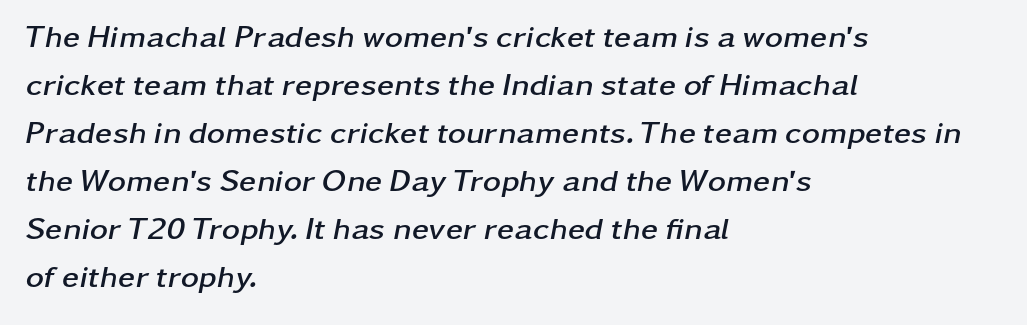
Unmarked baselines from the first word to the last. A typesetter would call this leading conventional body-copy spacing. Letter spacing: default. Here the designer chose a conventional face with non-uniform glyph widths. Strong, thick strokes mark this as bold type.
